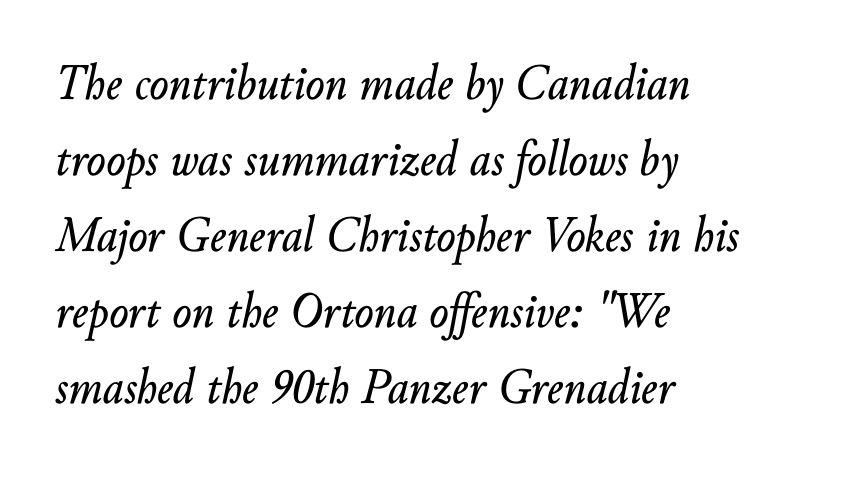
Rows of type keep a routine distance in the vertical direction. Lines of text with bare space underneath. A typesetter would call this zero additional tracking. Yep, that's italic — everything's leaning.
